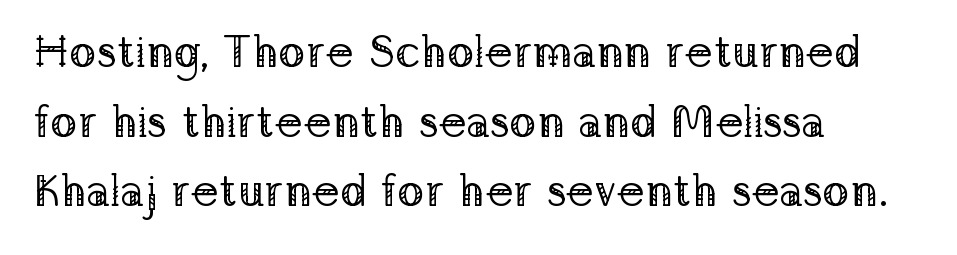
Q: Is the text bold? A: No.
Q: Is the text italic (slanted)? A: No, it is upright.
Q: Is the typeface a serif or a sans-serif typeface? A: Serif.
Q: Is the text underlined? A: No.
Q: How is the paragraph aligned? A: Left-aligned.
Q: Is the spacing between letters normal or unusually wide? A: Normal.
Q: Is the spacing between lines tight, normal or loose? A: Normal.
Q: Width (condensed, normal, or wide)? A: Normal.
Q: Stroke contrast? A: Low.
Q: x-height? A: Medium.
Q: Monospaced? A: No.
